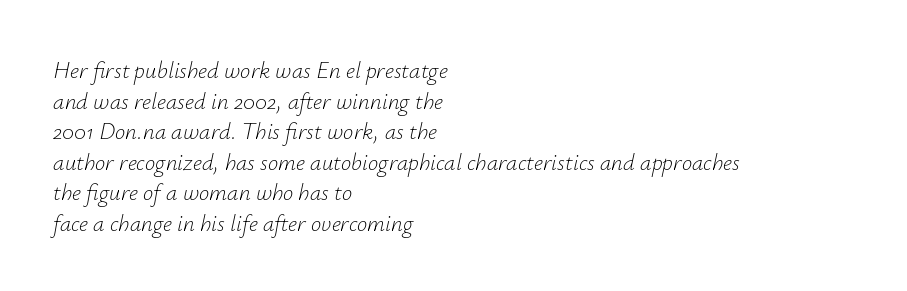
Q: Is the text bold? A: No.
Q: Is the text italic (slanted)? A: Yes, it leans right by about 12 degrees.
Q: Is the text underlined? A: No.
Q: How is the paragraph aligned? A: Left-aligned.
Q: Is the spacing between letters normal or unusually wide? A: Normal.
Q: Is the spacing between lines tight, normal or loose? A: Normal.
